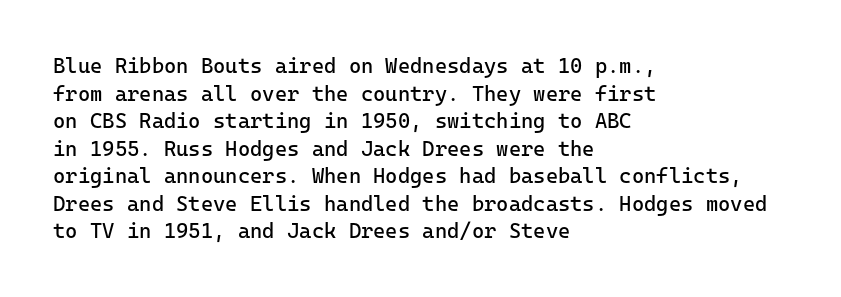
Q: Is the text bold? A: No.
Q: Is the text italic (slanted)? A: No, it is upright.
Q: Is the text underlined? A: No.
Q: How is the paragraph aligned? A: Left-aligned.
Q: Is the spacing between letters normal or unusually wide? A: Normal.
Q: Is the spacing between lines tight, normal or loose? A: Normal.
